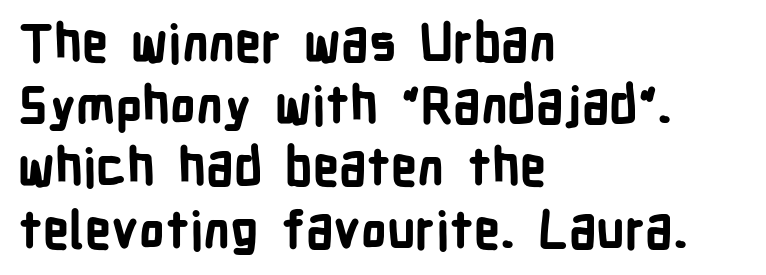
The image shows 51 px bold, condensed sans-serif type, upright; set left-aligned, line spacing 1.22x, normal letter spacing, not underlined; low stroke contrast and a medium x-height.
